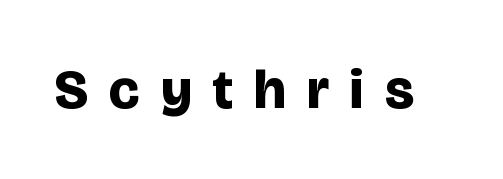
Q: Is the text bold? A: Yes.
Q: Is the text italic (slanted)? A: No, it is upright.
Q: Is the typeface a serif or a sans-serif typeface? A: Sans-serif.
Q: Is the text underlined? A: No.
Q: Is the spacing between letters normal or unusually wide? A: Unusually wide.
Q: Width (condensed, normal, or wide)? A: Normal.
Q: Stroke contrast? A: Low.
Q: x-height? A: Large.
Q: Monospaced? A: No.
